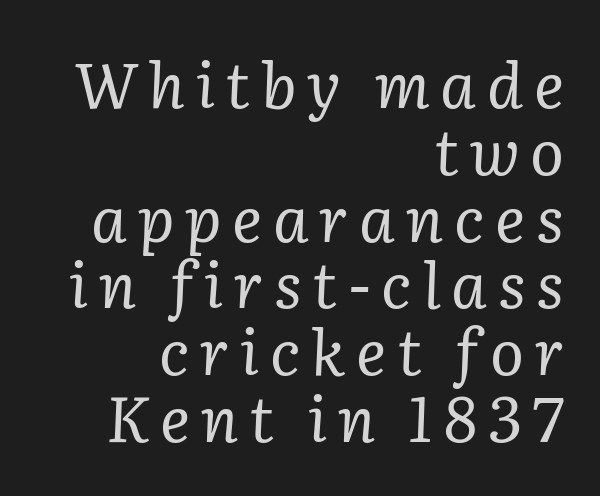
{"serif": "yes", "italic": "yes", "lean": "right", "slant_degrees": 2, "bold": "no", "weight": "regular", "width": "normal", "stroke_contrast": "low", "x_height": "medium", "monospaced": "no", "underline": "no", "align": "right", "line_spacing": "tight", "line_spacing_ratio": 1.06, "glyph_px": 63}
